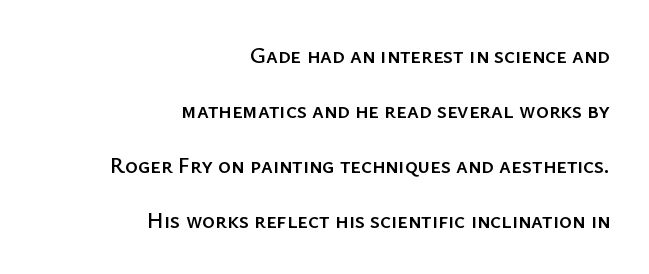
The image shows 22 px text type, upright; set right-aligned, loose line spacing (2.5x), normal letter spacing, not underlined.
